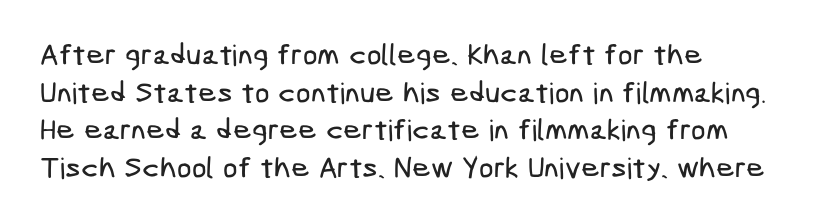
The image shows 29 px condensed sans-serif type; set left-aligned, normal line spacing (1.3x), normal letter spacing, not underlined; low stroke contrast and a medium x-height.
